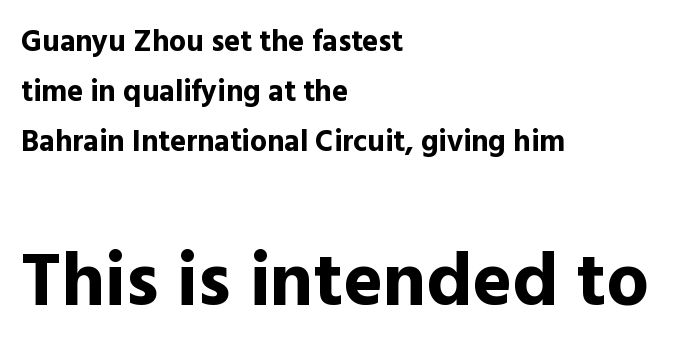
{"serif": "no", "italic": "no", "bold": "yes", "weight": "bold", "width": "normal", "x_height": "medium", "monospaced": "no", "underline": "no", "align": "left", "line_spacing": "normal", "line_spacing_ratio": 1.67, "letter_spacing": "normal", "letter_spacing_em": 0.0, "larger_block": "second", "size_ratio": 2.5, "glyph_px": 75}
